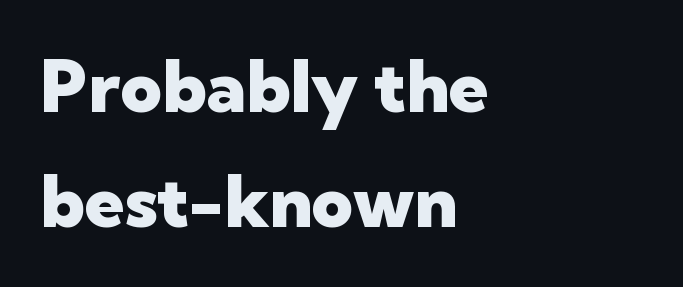
The letterforms sit shoulder to shoulder at normal distance. Posture: upright roman. The space beneath each line is pristine and unruled. Plenty of ink on the page — the face is bold. These lines are rendered in a variable-pitch font.
